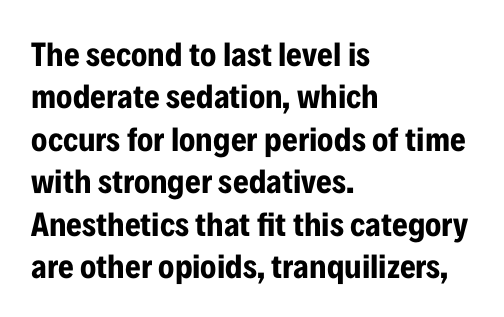
The image shows 34 px bold, condensed sans-serif type, upright; set left-aligned, normal line spacing (1.25x), normal letter spacing, not underlined; low stroke contrast and a medium x-height.
